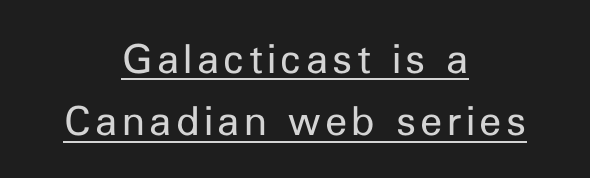
{"serif": "no", "italic": "no", "bold": "no", "weight": "regular", "width": "normal", "stroke_contrast": "low", "x_height": "medium", "monospaced": "no", "underline": "yes", "align": "center", "line_spacing": "normal", "line_spacing_ratio": 1.56, "glyph_px": 40}
